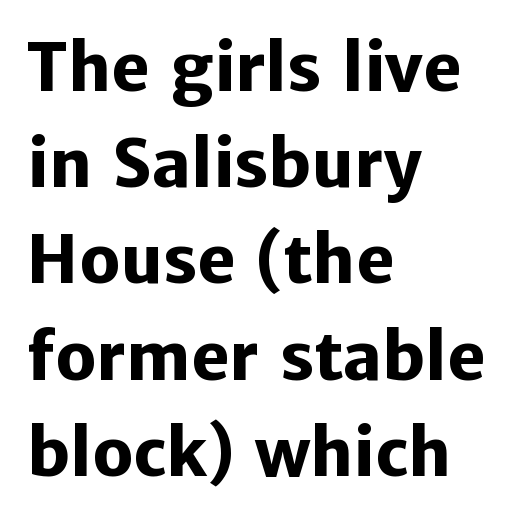
{"serif": "no", "italic": "no", "bold": "yes", "weight": "heavy", "width": "normal", "stroke_contrast": "low", "x_height": "medium", "monospaced": "no", "underline": "no", "align": "left", "line_spacing": "normal", "line_spacing_ratio": 1.48, "letter_spacing": "normal", "letter_spacing_em": 0.0, "glyph_px": 65}
